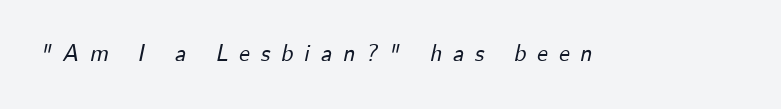
{"italic": "yes", "lean": "right", "slant_degrees": 12, "underline": "no", "letter_spacing": "wide", "letter_spacing_em": 0.45, "glyph_px": 24}
